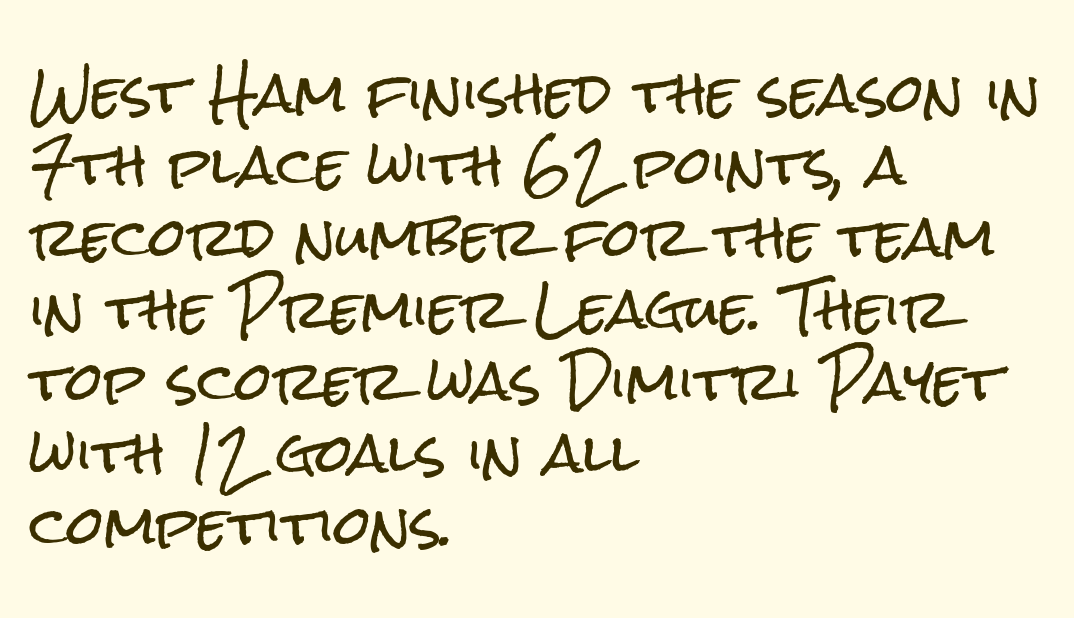
{"serif": "no", "italic": "no", "width": "condensed", "stroke_contrast": "low", "x_height": "medium", "monospaced": "no", "underline": "no", "align": "left", "line_spacing": "normal", "line_spacing_ratio": 1.36, "letter_spacing": "normal", "letter_spacing_em": 0.0, "glyph_px": 53}
